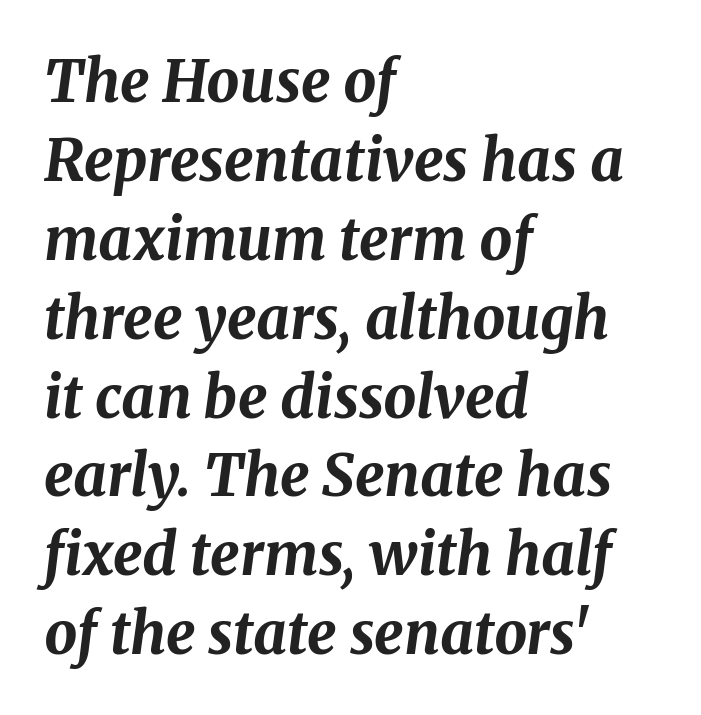
The image shows 58 px bold type, italic (leaning right); set left-aligned, normal line spacing (1.36x), normal letter spacing, not underlined; medium stroke contrast and a medium x-height.
